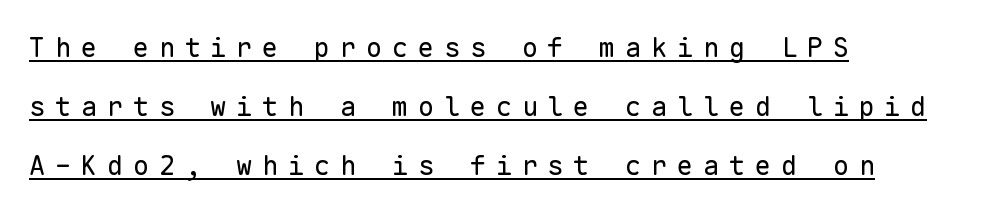
Q: Is the text bold? A: No.
Q: Is the text italic (slanted)? A: No, it is upright.
Q: Is the text underlined? A: Yes.
Q: How is the paragraph aligned? A: Left-aligned.
Q: Is the spacing between letters normal or unusually wide? A: Unusually wide.
Q: Is the spacing between lines tight, normal or loose? A: Loose.
